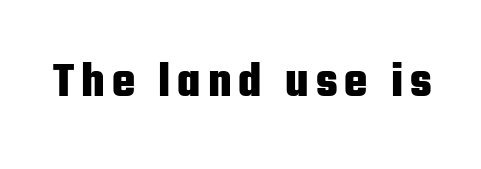
Q: Is the text bold? A: Yes.
Q: Is the text italic (slanted)? A: No, it is upright.
Q: Is the typeface a serif or a sans-serif typeface? A: Sans-serif.
Q: Is the text underlined? A: No.
Q: Width (condensed, normal, or wide)? A: Condensed.
Q: Stroke contrast? A: Low.
Q: x-height? A: Medium.
Q: Monospaced? A: No.
